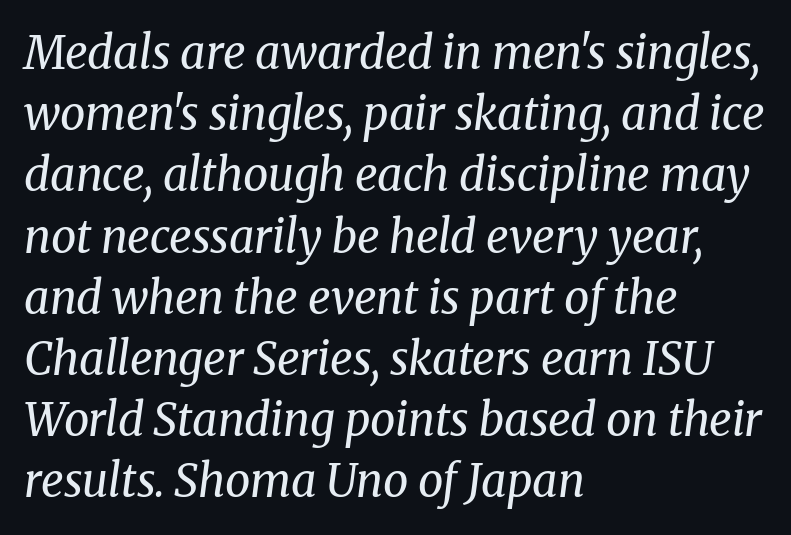
Q: Is the text bold? A: No.
Q: Is the text italic (slanted)? A: Yes, it leans right by about 8 degrees.
Q: Is the typeface a serif or a sans-serif typeface? A: Serif.
Q: Is the text underlined? A: No.
Q: How is the paragraph aligned? A: Left-aligned.
Q: Is the spacing between letters normal or unusually wide? A: Normal.
Q: Is the spacing between lines tight, normal or loose? A: Normal.
Q: Width (condensed, normal, or wide)? A: Normal.
Q: Stroke contrast? A: Medium.
Q: x-height? A: Medium.
Q: Monospaced? A: No.
